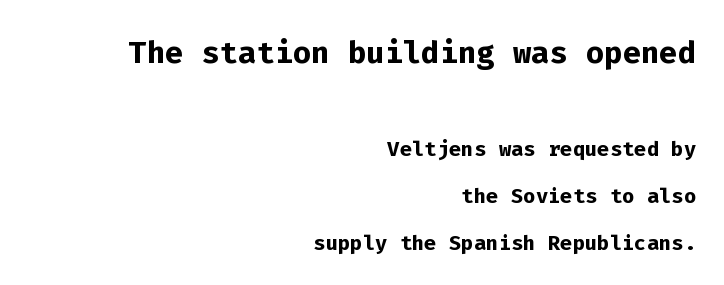
The image shows 43 px semibold sans-serif type, upright, monospaced; set right-aligned, normal line spacing (1.62x), normal letter spacing, not underlined; the first (top) block is 1.48x larger; low stroke contrast and a medium x-height.
